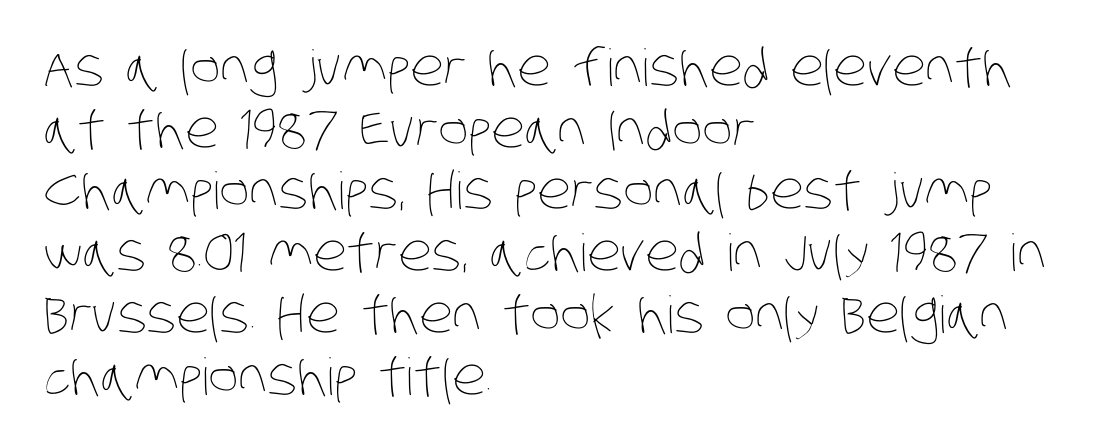
The image shows 51 px thin, condensed type; set left-aligned, line spacing 1.21x, normal letter spacing, not underlined; low stroke contrast and a large x-height.
